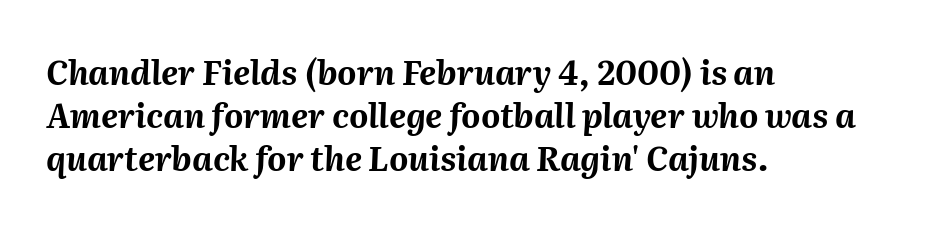
The image shows 33 px bold type, italic (leaning right); set left-aligned, normal line spacing (1.31x), normal letter spacing, not underlined; medium stroke contrast and a medium x-height.
